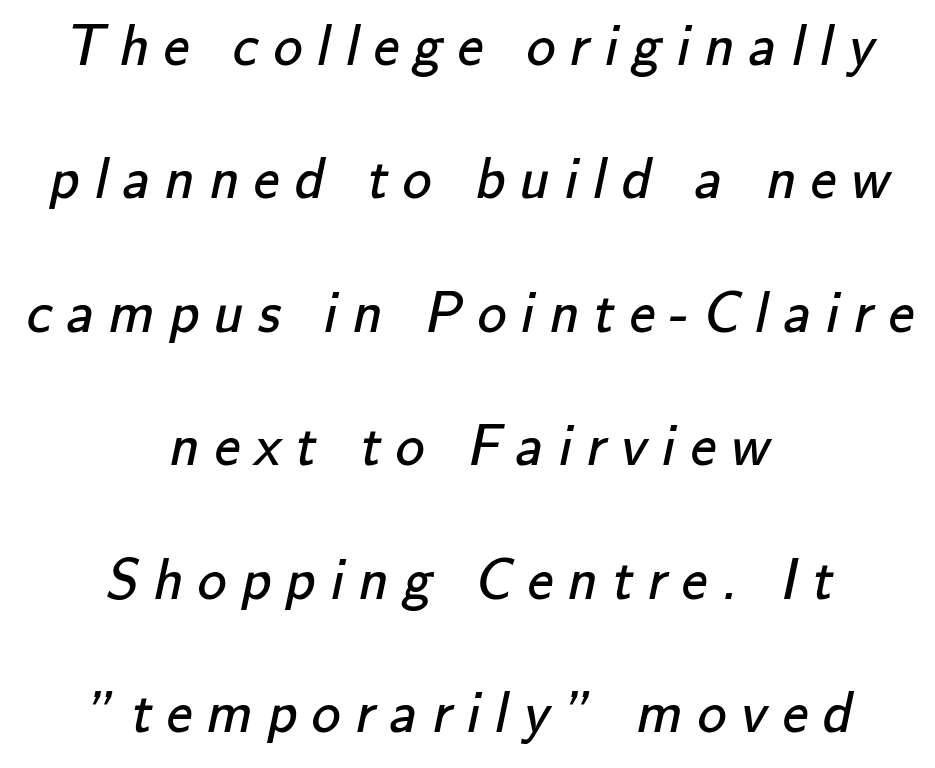
Q: Is the text bold? A: No.
Q: Is the typeface a serif or a sans-serif typeface? A: Sans-serif.
Q: Is the text underlined? A: No.
Q: How is the paragraph aligned? A: Centered.
Q: Is the spacing between letters normal or unusually wide? A: Unusually wide.
Q: Is the spacing between lines tight, normal or loose? A: Loose.
Q: Width (condensed, normal, or wide)? A: Normal.
Q: Stroke contrast? A: Low.
Q: x-height? A: Small.
Q: Monospaced? A: No.
